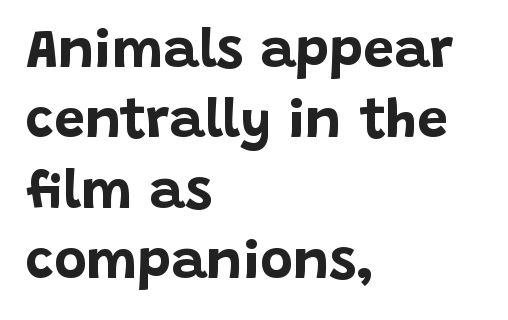
Q: Is the text bold? A: Yes.
Q: Is the text italic (slanted)? A: No, it is upright.
Q: Is the typeface a serif or a sans-serif typeface? A: Sans-serif.
Q: Is the text underlined? A: No.
Q: How is the paragraph aligned? A: Left-aligned.
Q: Is the spacing between letters normal or unusually wide? A: Normal.
Q: Is the spacing between lines tight, normal or loose? A: Normal.
Q: Width (condensed, normal, or wide)? A: Normal.
Q: Stroke contrast? A: Low.
Q: x-height? A: Large.
Q: Monospaced? A: No.
